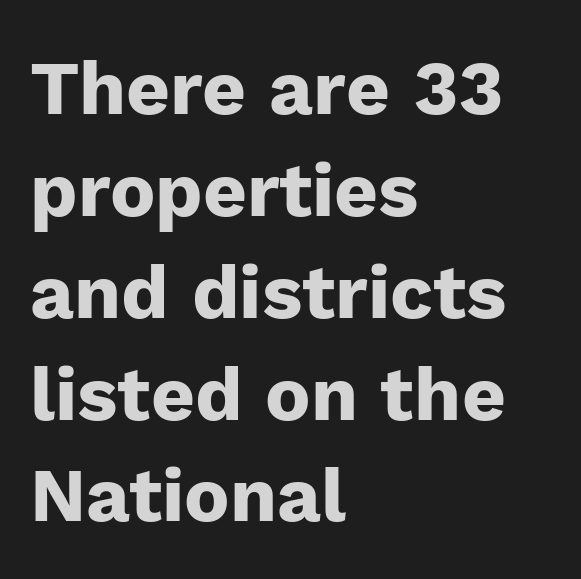
The image shows 76 px heavy sans-serif type, upright; set left-aligned, normal line spacing (1.34x), normal letter spacing, not underlined; low stroke contrast and a medium x-height.
